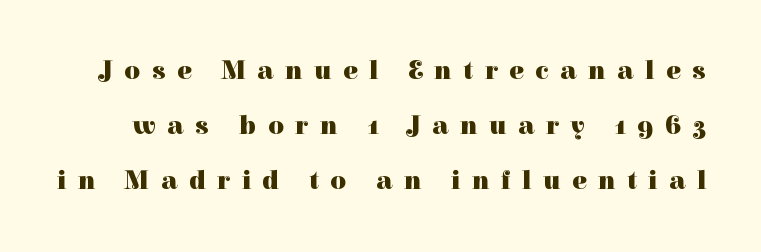
Q: Is the text bold? A: Yes.
Q: Is the text italic (slanted)? A: No, it is upright.
Q: Is the text underlined? A: No.
Q: Is the spacing between letters normal or unusually wide? A: Unusually wide.
Q: Is the spacing between lines tight, normal or loose? A: Loose.
